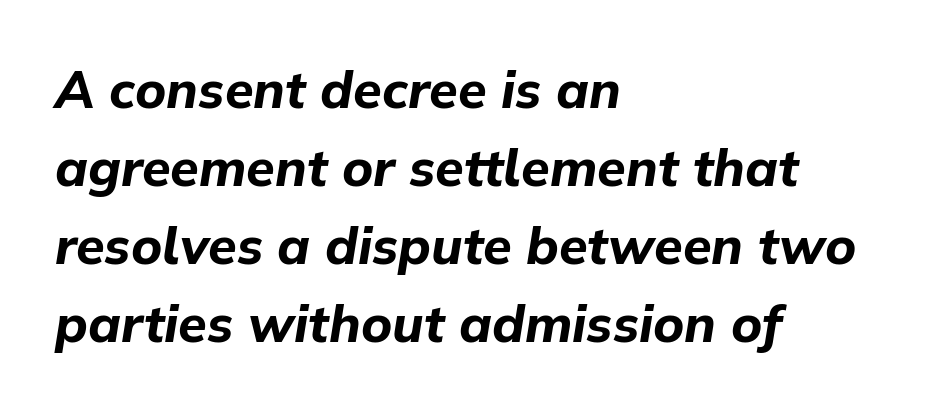
Q: Is the text bold? A: Yes.
Q: Is the text italic (slanted)? A: Yes, it leans right by about 9 degrees.
Q: Is the text underlined? A: No.
Q: How is the paragraph aligned? A: Left-aligned.
Q: Is the spacing between letters normal or unusually wide? A: Normal.
Q: Is the spacing between lines tight, normal or loose? A: Normal.
Q: Width (condensed, normal, or wide)? A: Normal.
Q: Stroke contrast? A: Low.
Q: x-height? A: Medium.
Q: Monospaced? A: No.
